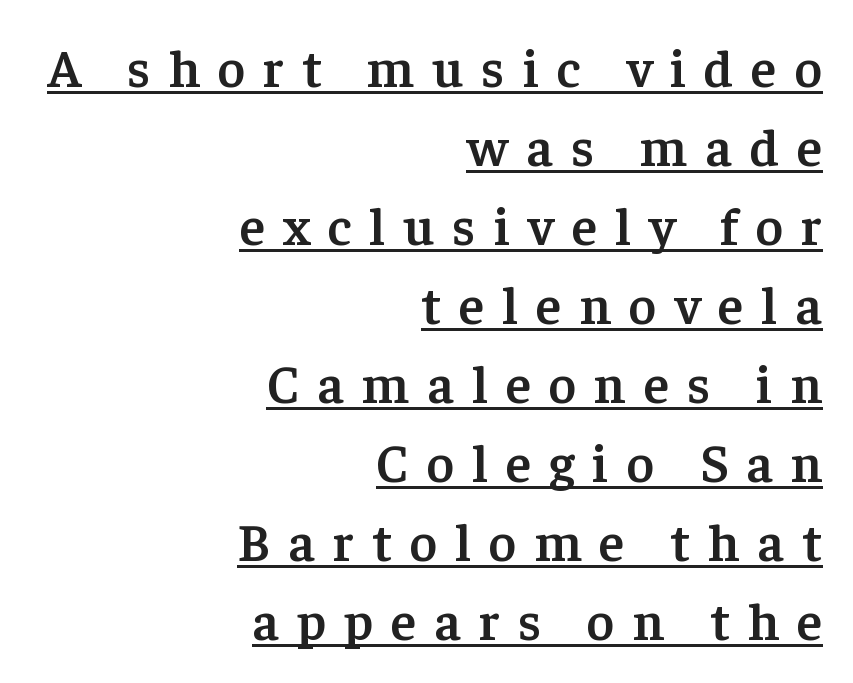
The image shows 53 px semibold serif type, upright; set right-aligned, normal line spacing (1.49x), unusually wide letter spacing (+0.34 em), underlined; low stroke contrast and a medium x-height.
